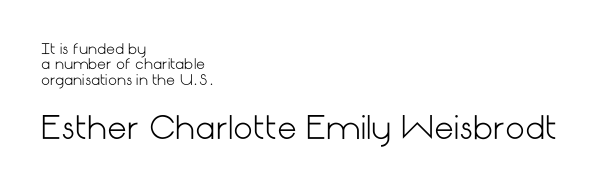
Q: Is the text bold? A: No.
Q: Is the text italic (slanted)? A: No, it is upright.
Q: Is the typeface a serif or a sans-serif typeface? A: Sans-serif.
Q: Is the text underlined? A: No.
Q: How is the paragraph aligned? A: Left-aligned.
Q: Is the spacing between letters normal or unusually wide? A: Normal.
Q: Is the spacing between lines tight, normal or loose? A: Tight.
Q: Which block of text is set in a larger size, the first (top) or the second (bottom)? A: The second (bottom) one.
Q: Width (condensed, normal, or wide)? A: Normal.
Q: Stroke contrast? A: Low.
Q: x-height? A: Medium.
